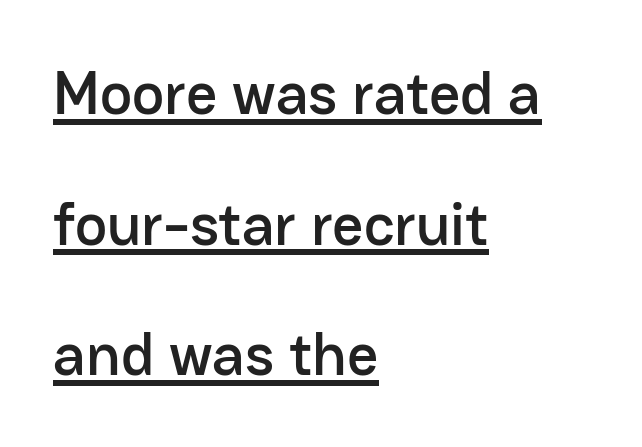
The image shows 61 px sans-serif type, upright; set left-aligned, loose line spacing (2.14x), normal letter spacing, underlined; low stroke contrast and a medium x-height.
